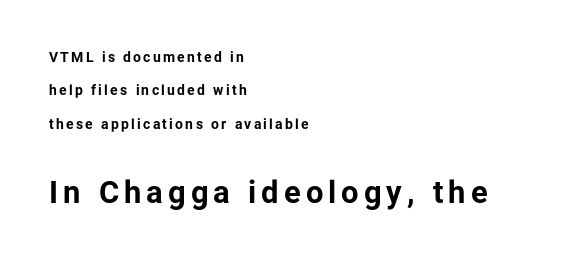
Unmarked baselines from the first word to the last. Layout note: lines flush left. This is the regular roman posture of the typeface. Look at the bottom of the vertical strokes: they stop flat, with no serifs. Size contrast runs from small at the top to large at the bottom.
